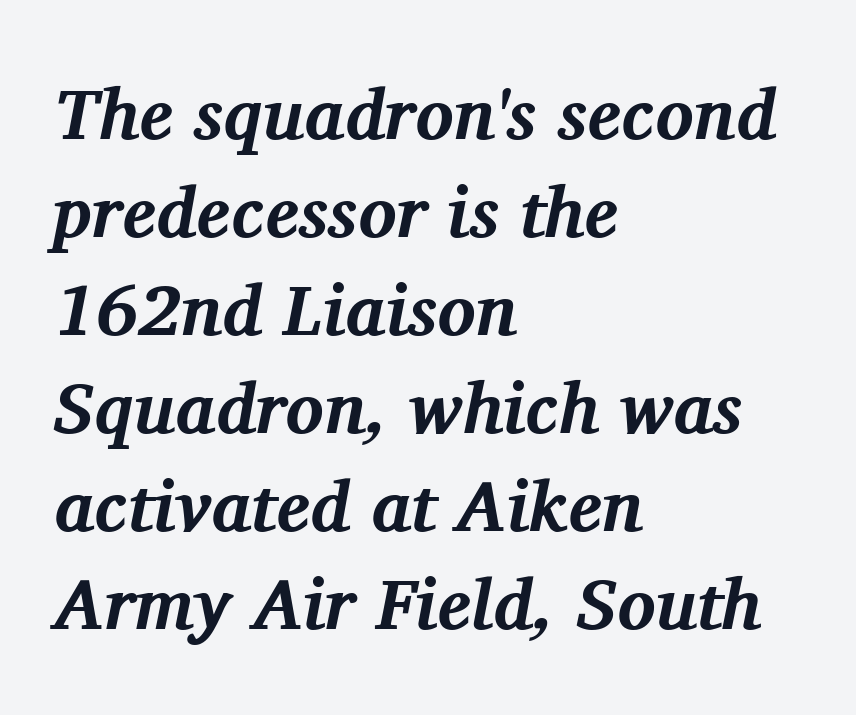
{"serif": "yes", "italic": "yes", "lean": "right", "slant_degrees": 11, "bold": "yes", "weight": "bold", "width": "normal", "stroke_contrast": "medium", "x_height": "medium", "monospaced": "no", "underline": "no", "align": "left", "line_spacing": "normal", "line_spacing_ratio": 1.38, "letter_spacing": "normal", "letter_spacing_em": 0.0, "glyph_px": 71}
